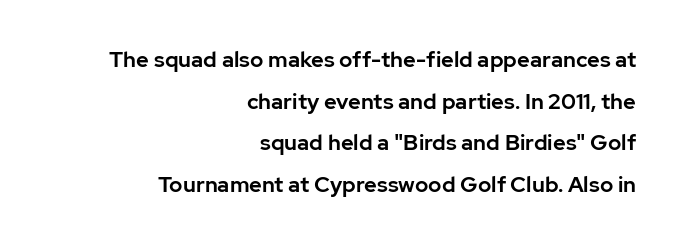
Q: Is the text italic (slanted)? A: No, it is upright.
Q: Is the text underlined? A: No.
Q: How is the paragraph aligned? A: Right-aligned.
Q: Is the spacing between letters normal or unusually wide? A: Normal.
